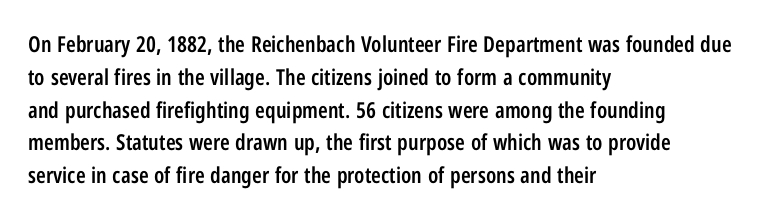
The image shows 22 px text type, upright; set left-aligned, normal line spacing (1.49x), normal letter spacing, not underlined.
